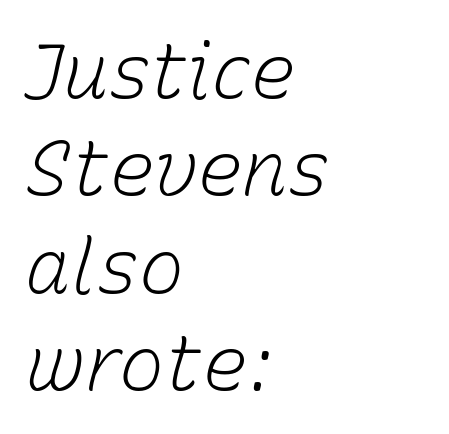
Is this a heavy cut? Hardly; it is regular or lighter. Each word holds together tightly as a unit, with standard inter-letter gaps. A typesetter would call this proportional, since set widths differ per character. Baseline-to-baseline distance is the conventional proportion of letter height. Slant detected: the letters are inclined.
